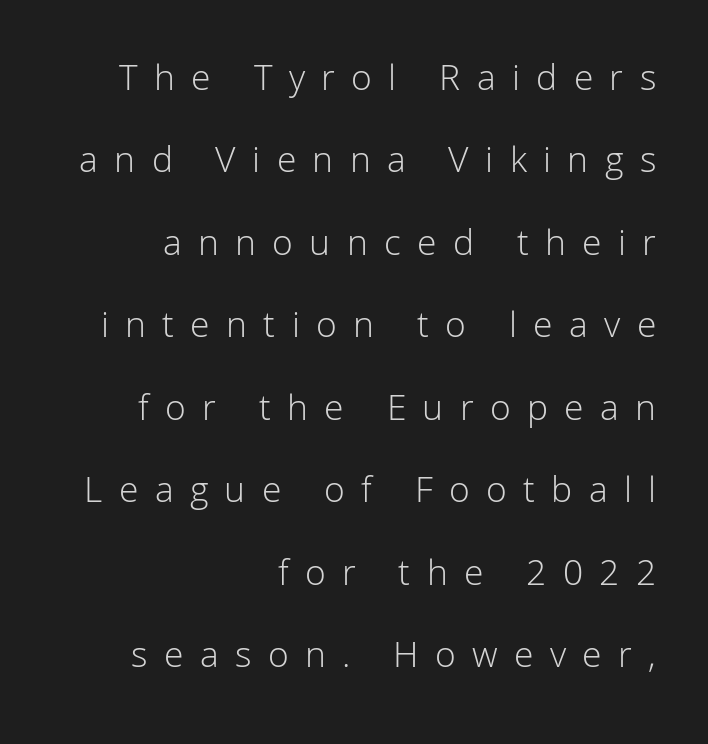
Q: Is the text bold? A: No.
Q: Is the text italic (slanted)? A: No, it is upright.
Q: Is the typeface a serif or a sans-serif typeface? A: Sans-serif.
Q: Is the text underlined? A: No.
Q: How is the paragraph aligned? A: Right-aligned.
Q: Is the spacing between letters normal or unusually wide? A: Unusually wide.
Q: Is the spacing between lines tight, normal or loose? A: Loose.
Q: Width (condensed, normal, or wide)? A: Normal.
Q: Stroke contrast? A: Low.
Q: x-height? A: Medium.
Q: Monospaced? A: No.
